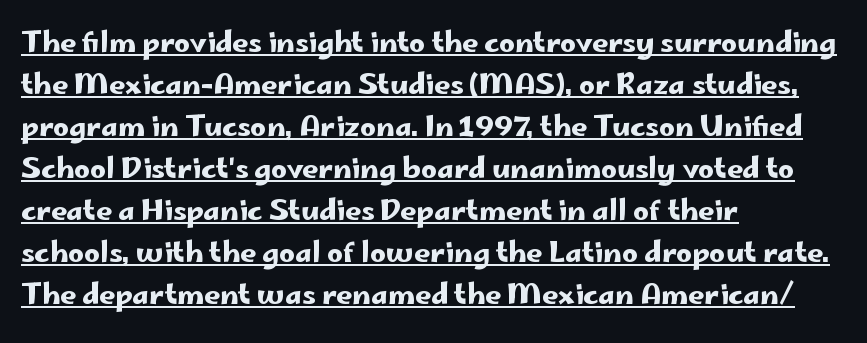
{"serif": "no", "italic": "no", "width": "wide", "stroke_contrast": "low", "x_height": "small", "monospaced": "no", "underline": "yes", "align": "left", "line_spacing": "normal", "line_spacing_ratio": 1.5, "letter_spacing": "normal", "letter_spacing_em": 0.0, "glyph_px": 28}
